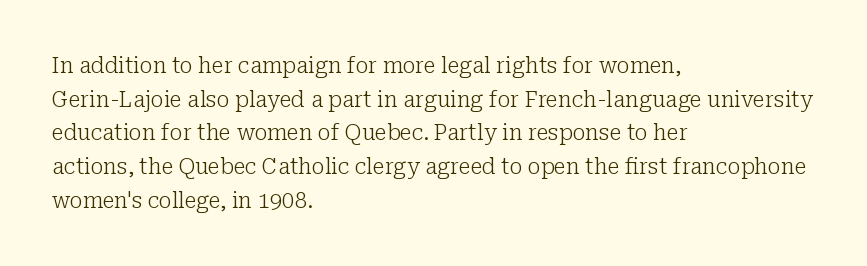
Unbolded letterforms with no extra heft. The letterforms sit shoulder to shoulder at normal distance. Line spacing here is normal. Glance below the letters and you will spot only blank space. Visually the block forms a straight wall on the left and a jagged coastline on the right.
